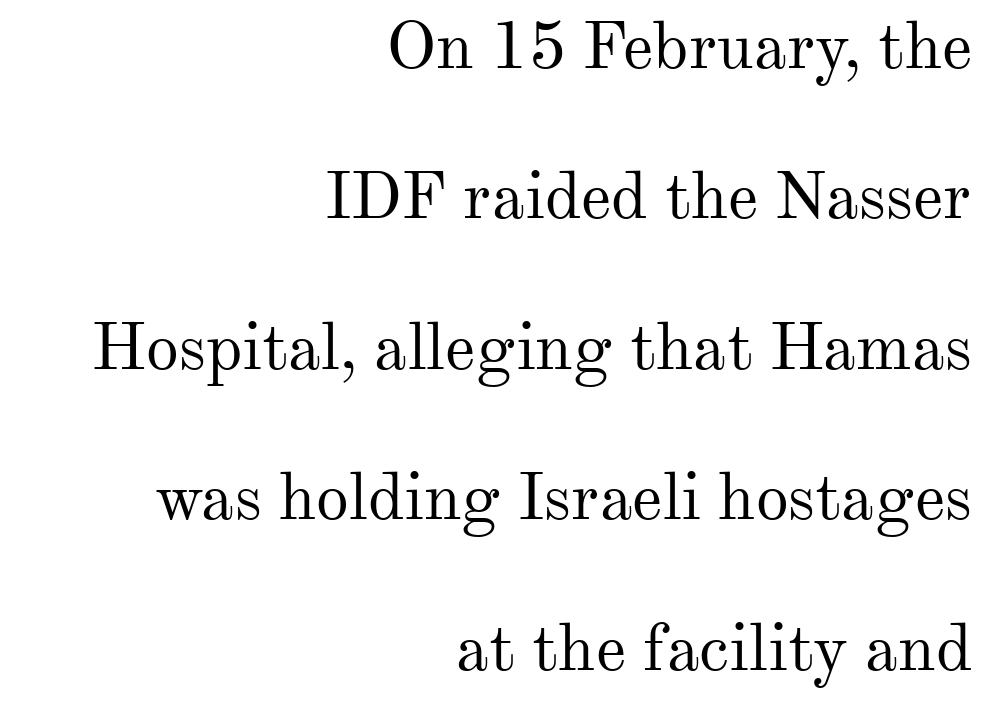
Q: Is the text bold? A: No.
Q: Is the text italic (slanted)? A: No, it is upright.
Q: Is the typeface a serif or a sans-serif typeface? A: Serif.
Q: Is the text underlined? A: No.
Q: How is the paragraph aligned? A: Right-aligned.
Q: Is the spacing between letters normal or unusually wide? A: Normal.
Q: Is the spacing between lines tight, normal or loose? A: Loose.
Q: Width (condensed, normal, or wide)? A: Normal.
Q: Stroke contrast? A: Medium.
Q: x-height? A: Small.
Q: Monospaced? A: No.
